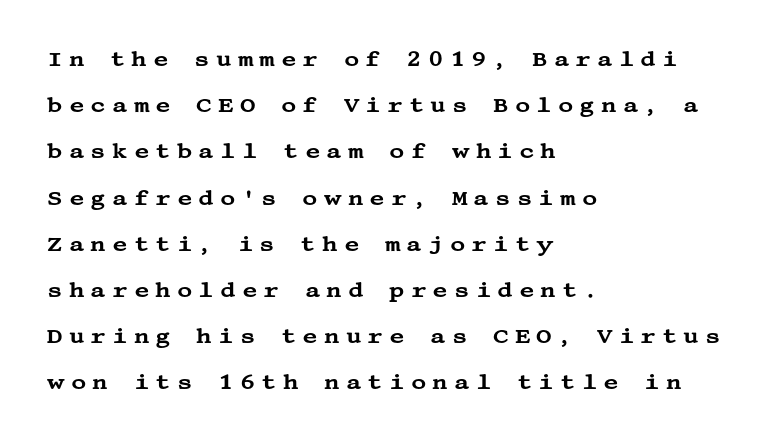
Loosely led — the rows are spread out. The tracking reads as deliberately expanded to a designer's eye. Descenders are the only things crossing below the line. Leftover space on each line is placed entirely after the last word. A roman cut, with each character standing at attention.
